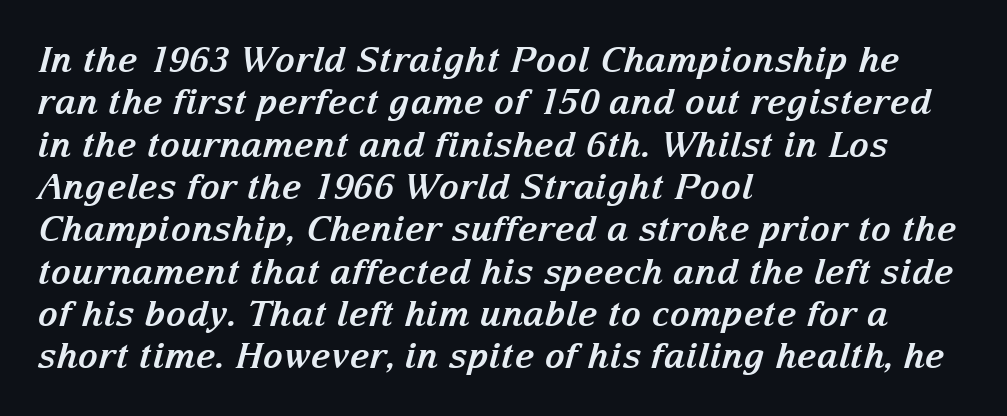
{"serif": "yes", "italic": "yes", "lean": "right", "slant_degrees": 15, "bold": "yes", "weight": "bold", "width": "normal", "stroke_contrast": "medium", "x_height": "medium", "monospaced": "no", "underline": "no", "align": "left", "line_spacing_ratio": 1.21, "letter_spacing": "normal", "letter_spacing_em": 0.0, "glyph_px": 35}
